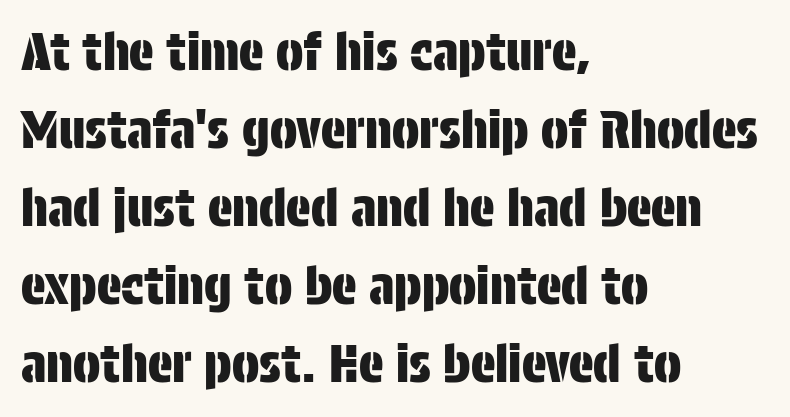
{"serif": "no", "italic": "no", "width": "condensed", "stroke_contrast": "low", "x_height": "large", "monospaced": "no", "underline": "no", "align": "left", "line_spacing": "normal", "line_spacing_ratio": 1.53, "letter_spacing": "normal", "letter_spacing_em": 0.0, "glyph_px": 51}
